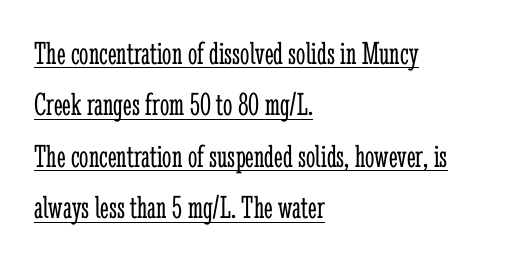
Q: Is the text bold? A: No.
Q: Is the text italic (slanted)? A: No, it is upright.
Q: Is the typeface a serif or a sans-serif typeface? A: Serif.
Q: Is the text underlined? A: Yes.
Q: How is the paragraph aligned? A: Left-aligned.
Q: Is the spacing between letters normal or unusually wide? A: Normal.
Q: Is the spacing between lines tight, normal or loose? A: Normal.
Q: Width (condensed, normal, or wide)? A: Condensed.
Q: Stroke contrast? A: Low.
Q: x-height? A: Medium.
Q: Monospaced? A: No.
